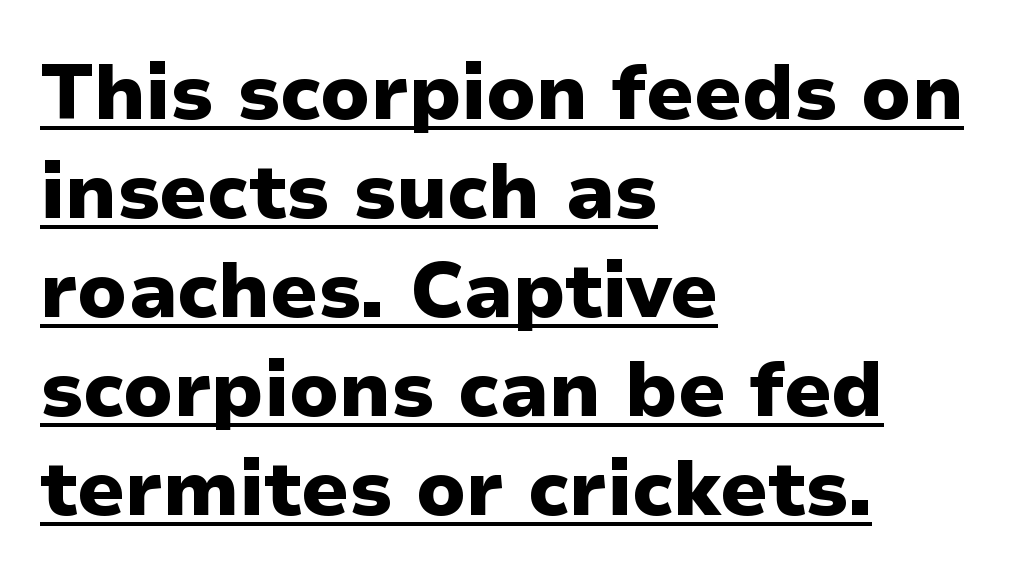
{"serif": "no", "italic": "no", "bold": "yes", "weight": "heavy", "width": "normal", "stroke_contrast": "low", "x_height": "medium", "monospaced": "no", "underline": "yes", "align": "left", "line_spacing": "normal", "line_spacing_ratio": 1.27, "letter_spacing": "normal", "letter_spacing_em": 0.0, "glyph_px": 78}
